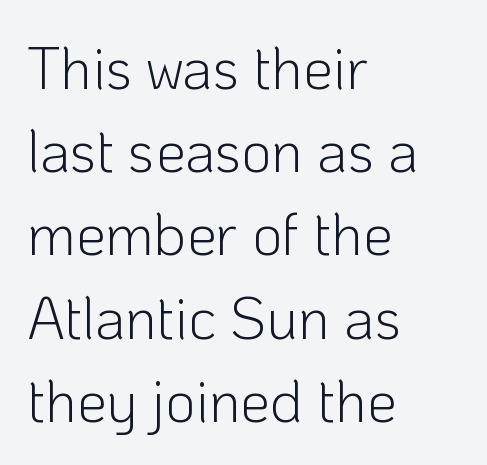
The image shows 59 px light sans-serif type, upright; set left-aligned, normal line spacing (1.41x), normal letter spacing, not underlined; low stroke contrast and a medium x-height.
